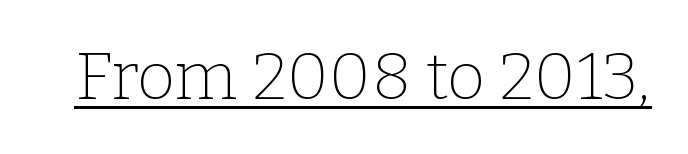
The image shows 66 px thin serif type, upright; set normal letter spacing, underlined; low stroke contrast and a medium x-height.
